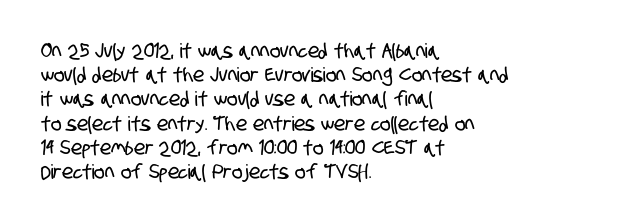
Q: Is the text underlined? A: No.
Q: How is the paragraph aligned? A: Left-aligned.
Q: Is the spacing between letters normal or unusually wide? A: Normal.
